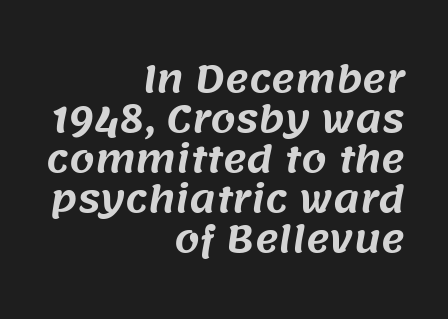
{"serif": "no", "width": "normal", "stroke_contrast": "medium", "x_height": "large", "monospaced": "no", "underline": "no", "align": "right", "line_spacing": "tight", "line_spacing_ratio": 1.11, "letter_spacing": "normal", "letter_spacing_em": 0.0, "glyph_px": 36}
